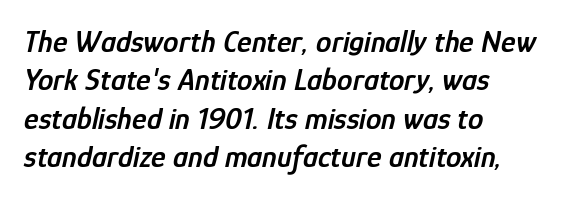
Q: Is the text bold? A: Semi-bold.
Q: Is the text italic (slanted)? A: Yes, it leans right by about 12 degrees.
Q: Is the text underlined? A: No.
Q: How is the paragraph aligned? A: Left-aligned.
Q: Is the spacing between letters normal or unusually wide? A: Normal.
Q: Width (condensed, normal, or wide)? A: Condensed.
Q: Stroke contrast? A: Low.
Q: x-height? A: Medium.
Q: Monospaced? A: No.
